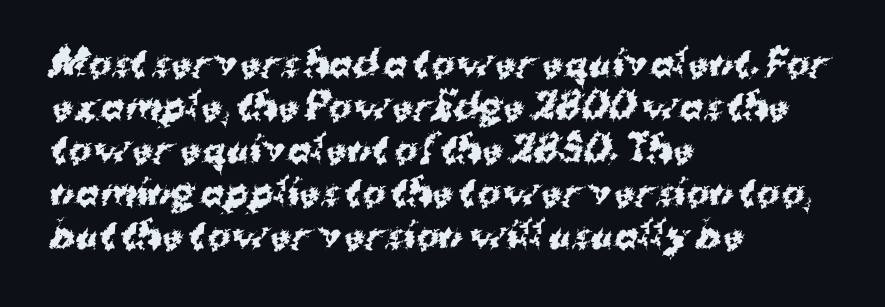
Q: Is the text bold? A: Yes.
Q: Is the typeface a serif or a sans-serif typeface? A: Sans-serif.
Q: Is the text underlined? A: No.
Q: How is the paragraph aligned? A: Left-aligned.
Q: Is the spacing between letters normal or unusually wide? A: Normal.
Q: Width (condensed, normal, or wide)? A: Normal.
Q: Stroke contrast? A: Medium.
Q: x-height? A: Medium.
Q: Monospaced? A: No.
